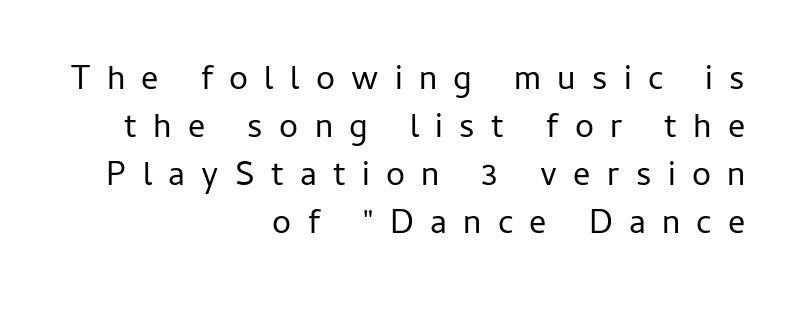
Each letter keeps its own natural width here, so spacing adapts to shape. This sample keeps an unexceptional amount of space between lines. The baseline area is clear. The cut favours lightness, reaching ordinary text weight at its darkest. The type is letterspaced generously, with wide tracking. This sample uses a sans-serif face.
